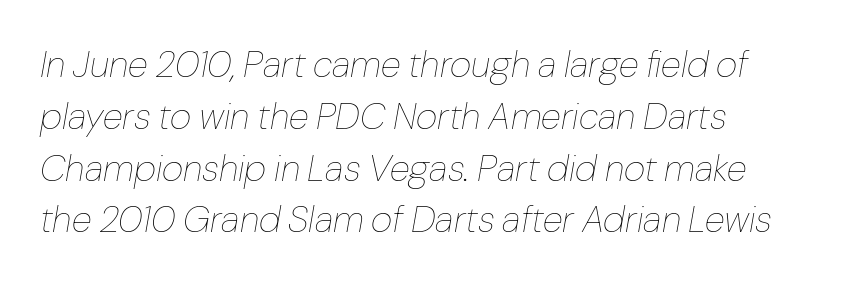
{"italic": "yes", "lean": "right", "slant_degrees": 10, "bold": "no", "weight": "thin", "width": "normal", "stroke_contrast": "low", "x_height": "medium", "monospaced": "no", "underline": "no", "align": "left", "line_spacing": "normal", "line_spacing_ratio": 1.4, "letter_spacing": "normal", "letter_spacing_em": 0.0, "glyph_px": 37}
